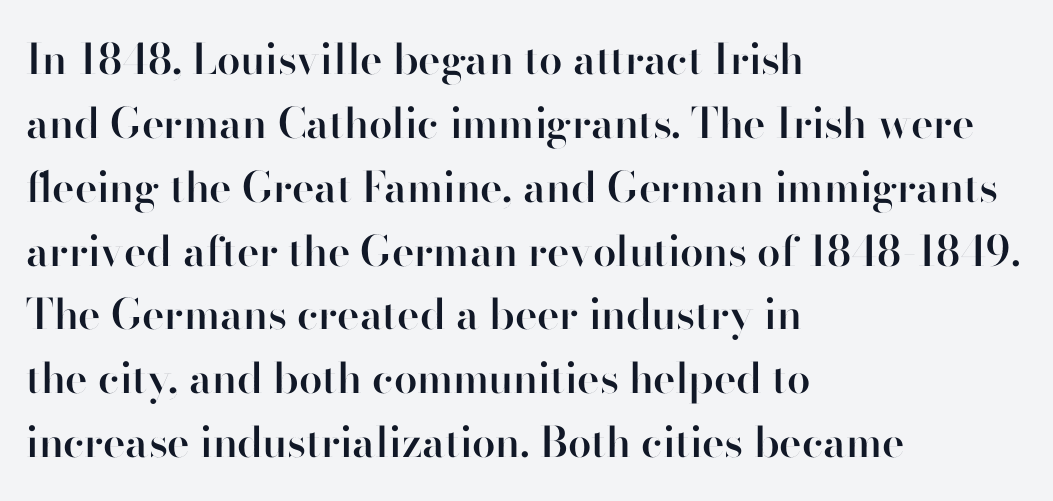
{"serif": "no", "italic": "no", "bold": "semi", "weight": "semibold", "width": "normal", "stroke_contrast": "high", "x_height": "small", "monospaced": "no", "underline": "no", "align": "left", "line_spacing": "normal", "line_spacing_ratio": 1.52, "letter_spacing": "normal", "letter_spacing_em": 0.0, "glyph_px": 42}
